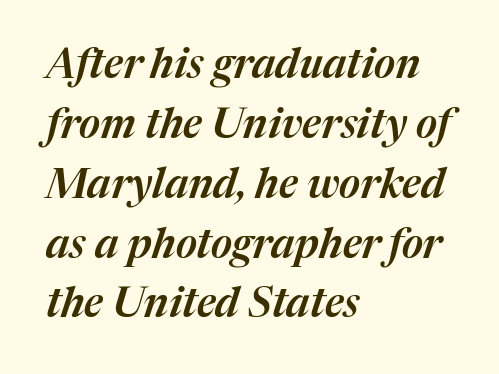
{"italic": "yes", "lean": "right", "slant_degrees": 17, "width": "normal", "stroke_contrast": "medium", "x_height": "medium", "monospaced": "no", "underline": "no", "align": "left", "line_spacing": "normal", "line_spacing_ratio": 1.46, "letter_spacing": "normal", "letter_spacing_em": 0.0, "glyph_px": 41}
